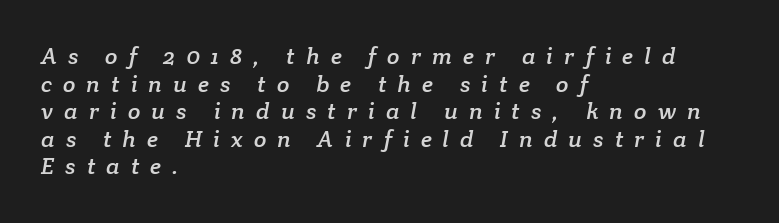
The image shows 23 px text type; set left-aligned, line spacing 1.2x, unusually wide letter spacing (+0.48 em), not underlined.
